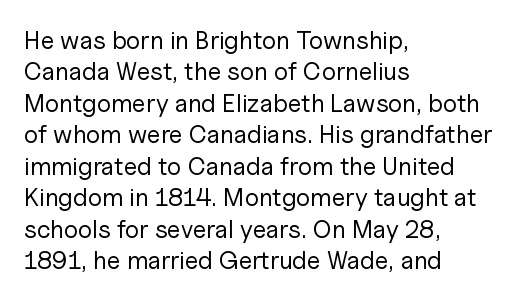
No letter is thick-stroked: the sample isn't bold. This is roman type, the default non-slanted kind. One glance says typical: line gaps are just what's usual. Plain, unruled lines of type. This sample is left-justified, so line endings fall wherever the words run out.
